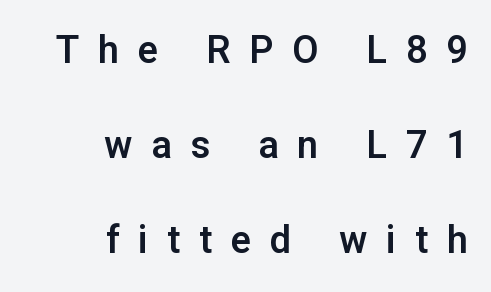
The glyphs are unaccompanied by any horizontal stroke below them. Unlike a traditional serif, this face leaves its strokes unadorned. The lines in this sample share a right terminus and differ only in where they begin. The tracking reads as deliberately expanded to a designer's eye. Posture: straight, roman, zero tilt. The rendering uses a large line-height, opening up the rows.
